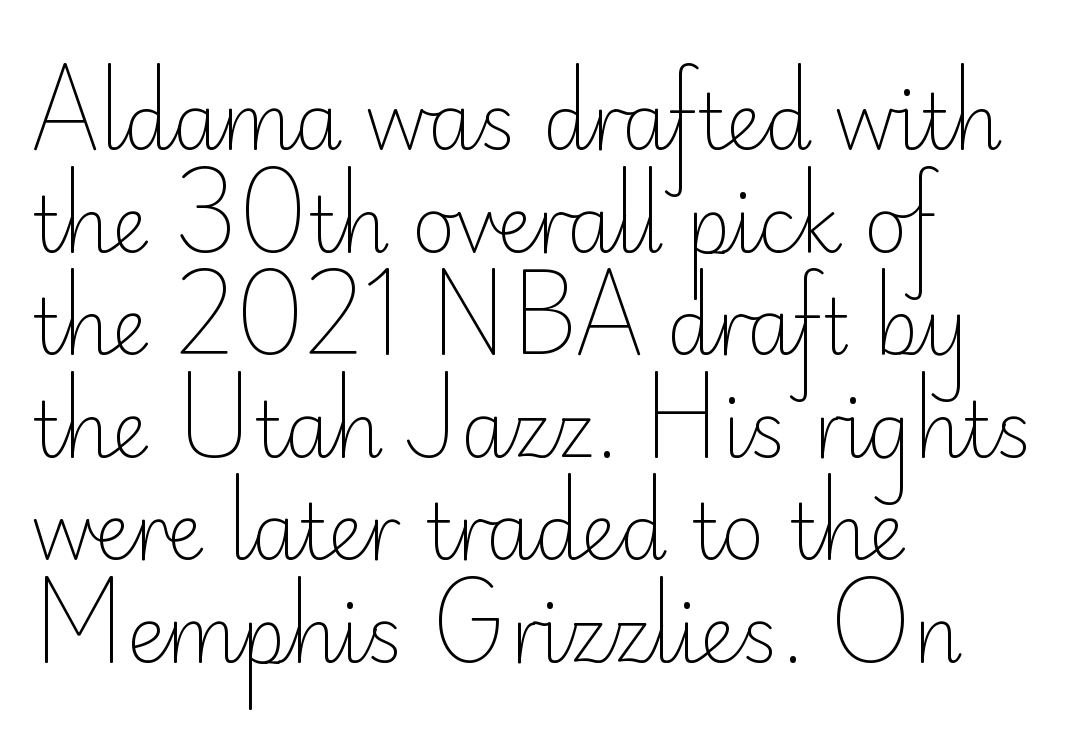
A clean baseline with only descenders dipping below it. Posture: upright roman. To sum up the face: it is a sans, with no serifs. Characters follow at the spacing the type designer built in. The passage shown stacks its lines at a standard gap.
